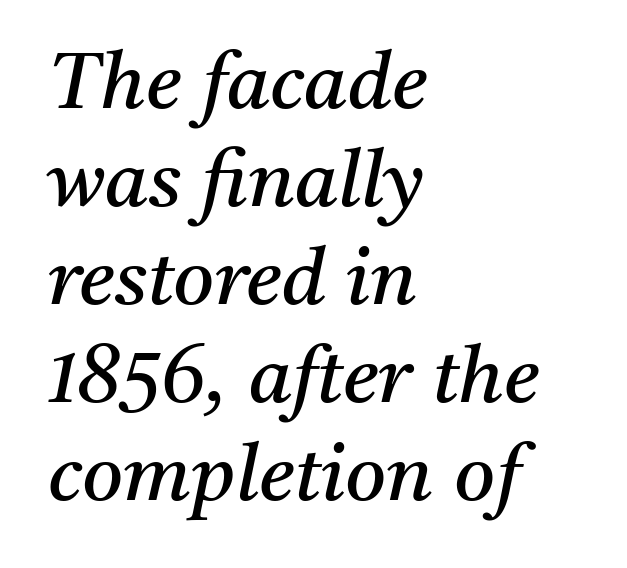
Q: Is the text bold? A: No.
Q: Is the text italic (slanted)? A: Yes, it leans right by about 11 degrees.
Q: Is the typeface a serif or a sans-serif typeface? A: Serif.
Q: Is the text underlined? A: No.
Q: How is the paragraph aligned? A: Left-aligned.
Q: Is the spacing between letters normal or unusually wide? A: Normal.
Q: Width (condensed, normal, or wide)? A: Normal.
Q: Stroke contrast? A: Medium.
Q: x-height? A: Medium.
Q: Monospaced? A: No.
